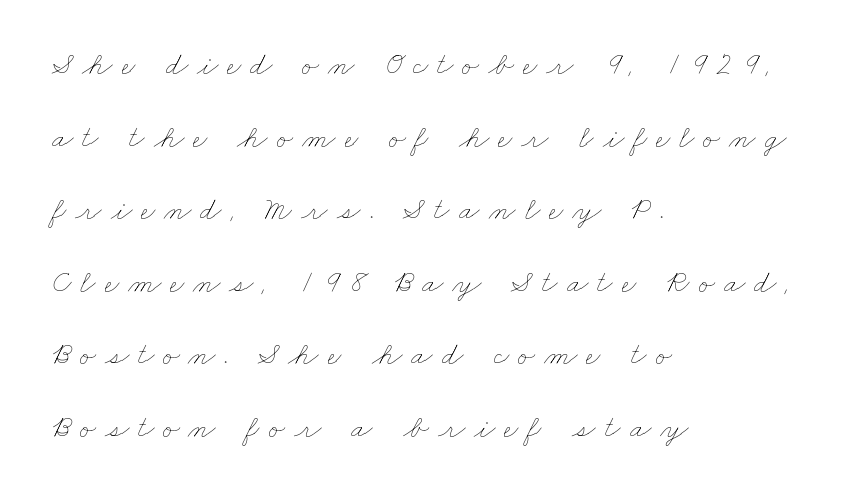
{"bold": "no", "weight": "thin", "width": "wide", "stroke_contrast": "low", "x_height": "small", "monospaced": "no", "underline": "no", "align": "left", "line_spacing": "loose", "line_spacing_ratio": 2.34, "letter_spacing": "wide", "letter_spacing_em": 0.29, "glyph_px": 31}
